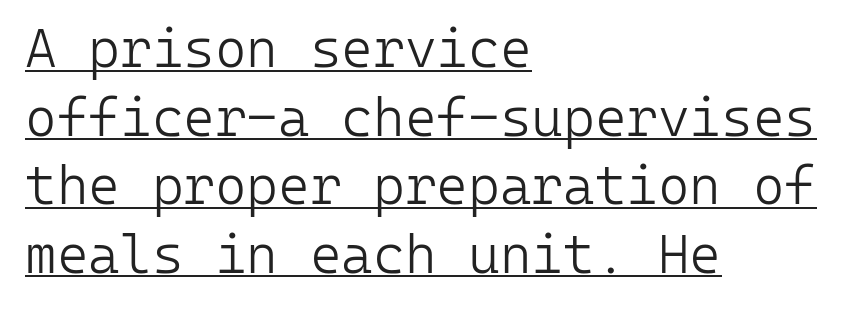
The image shows 54 px light sans-serif type, upright, monospaced; set left-aligned, normal line spacing (1.27x), normal letter spacing, underlined; low stroke contrast and a medium x-height.
